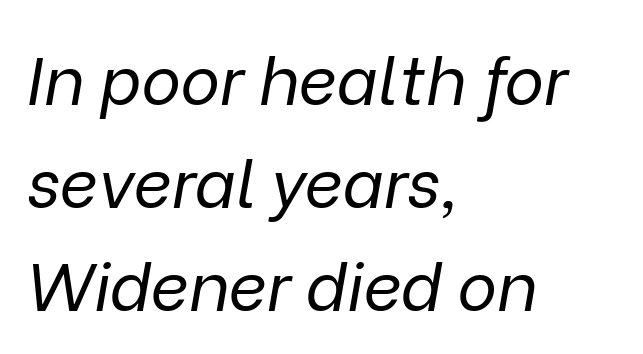
The strokes carry an ordinary text weight at most. A student would call this left alignment; a typographer would say flush left, rag right. Rows of type keep a routine distance in the vertical direction. An italicized treatment has been applied to the whole sample. The glyphs are unaccompanied by any horizontal stroke below them. Proportional: the letters do not fall into vertical columns.
